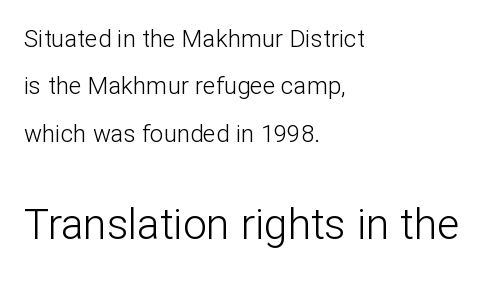
Proportional: the letters do not fall into vertical columns. The block sitting lower on the canvas is the one with enlarged characters. Descender tails drop into unmarked territory. To sum up the face: it is a sans, with no serifs. The rendering uses a large line-height, opening up the rows. Words appear dense and cohesive because spacing is normal.
